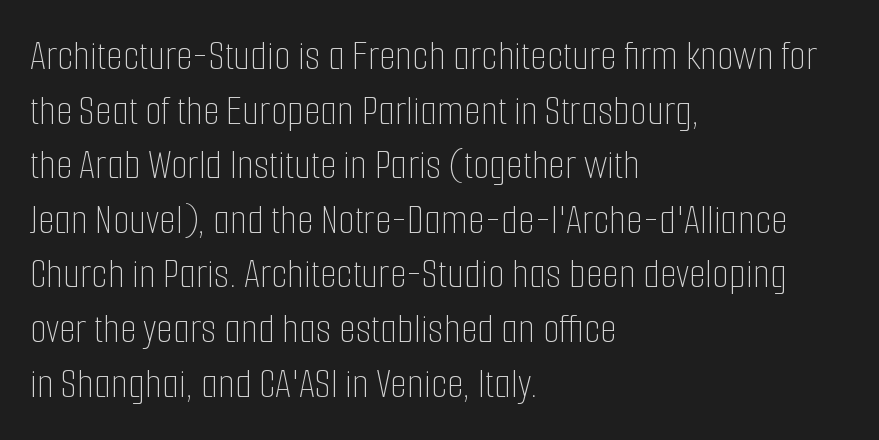
Unmarked baselines from the first word to the last. Vertically, the passage feels balanced, rows spaced as you'd expect. The face used here is rendered with its standard letterfit. Do the letters lean? They stand straight.
